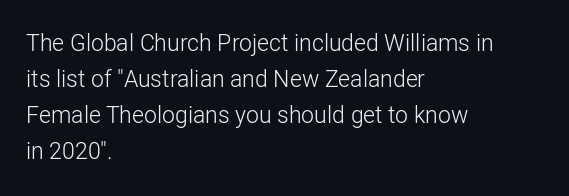
The image shows 23 px text type, upright; set left-aligned, normal line spacing (1.57x), normal letter spacing, not underlined.
